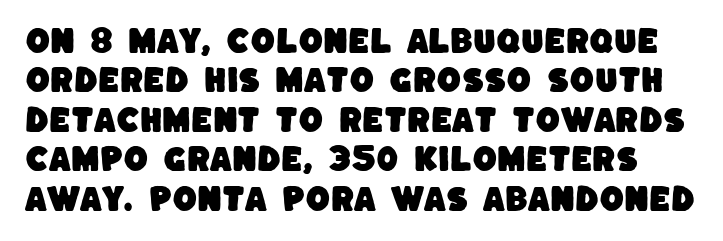
{"serif": "no", "width": "normal", "stroke_contrast": "low", "x_height": "large", "monospaced": "no", "underline": "no", "line_spacing": "normal", "line_spacing_ratio": 1.41, "letter_spacing": "normal", "letter_spacing_em": 0.0, "glyph_px": 28}
